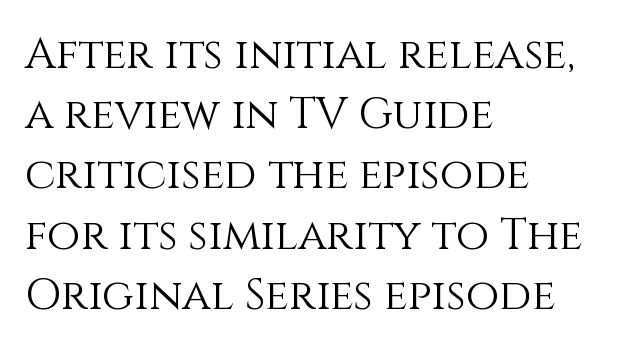
The image shows 43 px light type, upright; set left-aligned, normal line spacing (1.4x), normal letter spacing, not underlined; medium stroke contrast and a large x-height.
